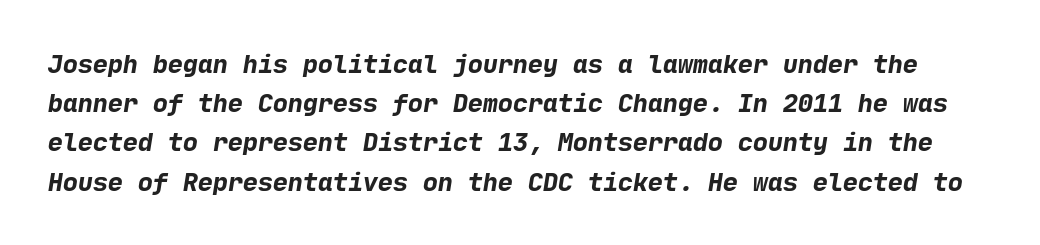
The image shows 25 px bold type; set normal line spacing (1.57x), normal letter spacing, not underlined.
